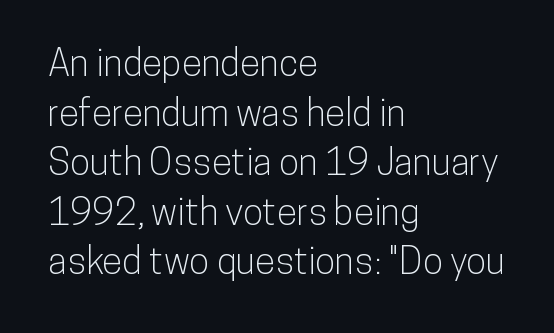
Q: Is the text italic (slanted)? A: No, it is upright.
Q: Is the typeface a serif or a sans-serif typeface? A: Sans-serif.
Q: Is the text underlined? A: No.
Q: How is the paragraph aligned? A: Left-aligned.
Q: Is the spacing between letters normal or unusually wide? A: Normal.
Q: Is the spacing between lines tight, normal or loose? A: Normal.
Q: Width (condensed, normal, or wide)? A: Condensed.
Q: Stroke contrast? A: Low.
Q: x-height? A: Medium.
Q: Monospaced? A: No.
